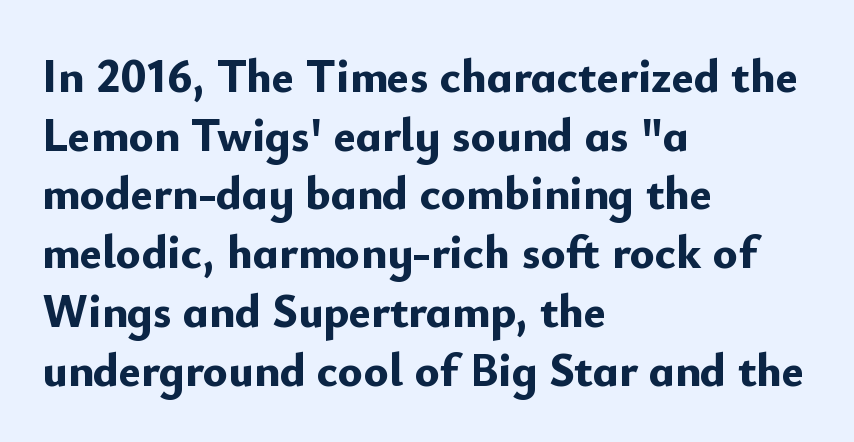
Q: Is the text bold? A: Yes.
Q: Is the text italic (slanted)? A: No, it is upright.
Q: Is the typeface a serif or a sans-serif typeface? A: Sans-serif.
Q: Is the text underlined? A: No.
Q: How is the paragraph aligned? A: Left-aligned.
Q: Is the spacing between letters normal or unusually wide? A: Normal.
Q: Is the spacing between lines tight, normal or loose? A: Normal.
Q: Width (condensed, normal, or wide)? A: Normal.
Q: Stroke contrast? A: Low.
Q: x-height? A: Small.
Q: Monospaced? A: No.
